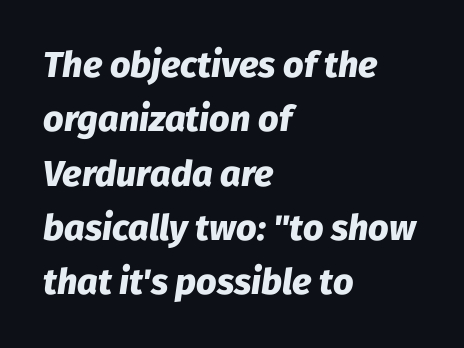
Q: Is the text bold? A: Yes.
Q: Is the text italic (slanted)? A: Yes, it leans right by about 8 degrees.
Q: Is the text underlined? A: No.
Q: How is the paragraph aligned? A: Left-aligned.
Q: Is the spacing between letters normal or unusually wide? A: Normal.
Q: Is the spacing between lines tight, normal or loose? A: Normal.
Q: Width (condensed, normal, or wide)? A: Normal.
Q: Stroke contrast? A: Low.
Q: x-height? A: Medium.
Q: Monospaced? A: No.
